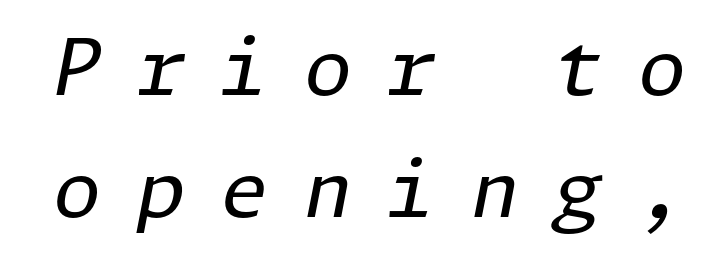
The image shows 78 px regular-weight type, italic (leaning right); set normal line spacing (1.57x), unusually wide letter spacing (+0.45 em), not underlined; low stroke contrast and a medium x-height.
